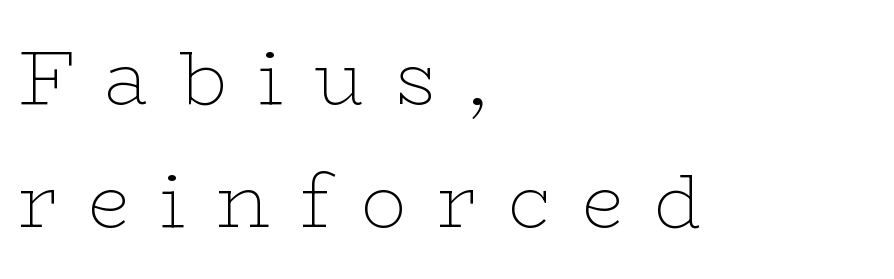
This rendering uses left alignment, leaving the right contour irregular. Students, observe: this is what conventionally led text looks like. The letters stand straight up with perfectly vertical stems. The rendering shows small feet on the letterforms — a serif design.
